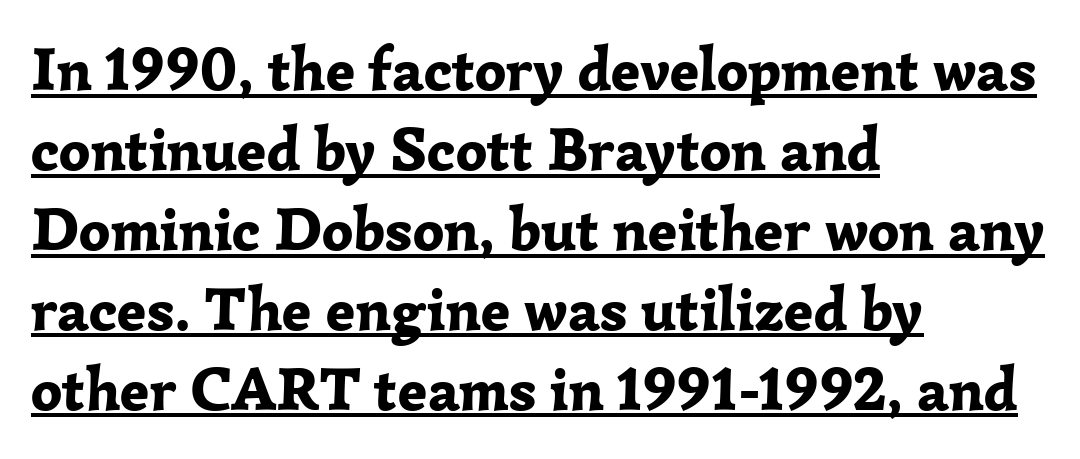
{"serif": "yes", "italic": "no", "bold": "yes", "weight": "bold", "width": "normal", "stroke_contrast": "low", "x_height": "medium", "monospaced": "no", "underline": "yes", "align": "left", "line_spacing": "normal", "line_spacing_ratio": 1.31, "letter_spacing": "normal", "letter_spacing_em": 0.0, "glyph_px": 61}
